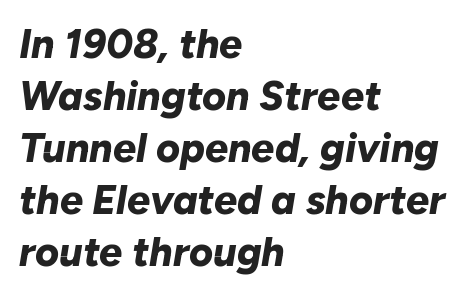
{"italic": "yes", "lean": "right", "slant_degrees": 10, "bold": "yes", "weight": "bold", "width": "normal", "stroke_contrast": "low", "x_height": "medium", "monospaced": "no", "underline": "no", "align": "left", "line_spacing": "normal", "line_spacing_ratio": 1.27, "letter_spacing": "normal", "letter_spacing_em": 0.0, "glyph_px": 41}
